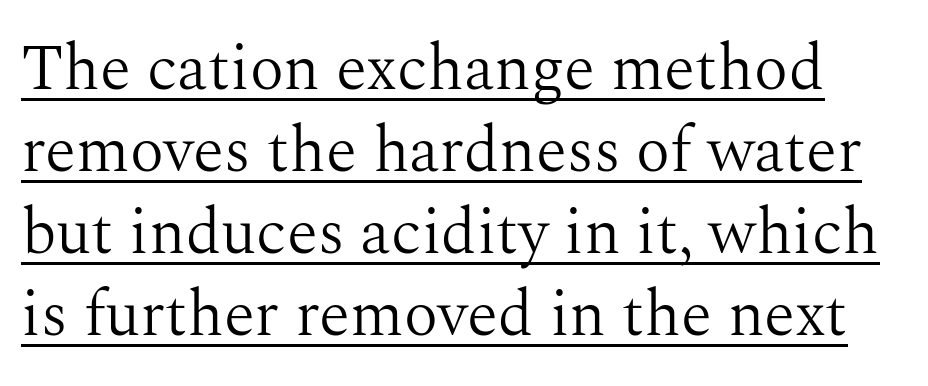
Q: Is the text bold? A: No.
Q: Is the text italic (slanted)? A: No, it is upright.
Q: Is the typeface a serif or a sans-serif typeface? A: Serif.
Q: Is the text underlined? A: Yes.
Q: Is the spacing between letters normal or unusually wide? A: Normal.
Q: Is the spacing between lines tight, normal or loose? A: Normal.
Q: Width (condensed, normal, or wide)? A: Normal.
Q: Stroke contrast? A: Medium.
Q: x-height? A: Medium.
Q: Monospaced? A: No.
